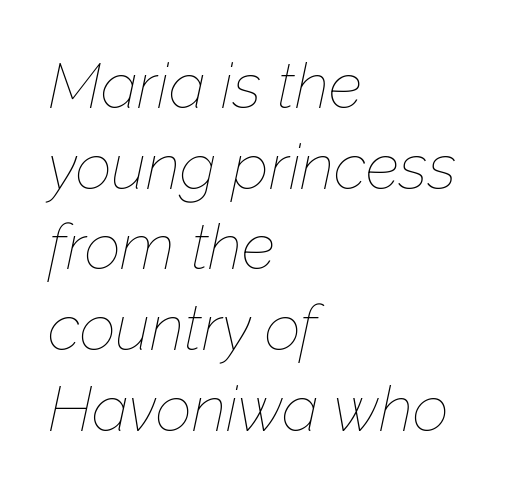
The image shows 63 px thin type, italic (leaning right); set left-aligned, normal line spacing (1.28x), normal letter spacing, not underlined; low stroke contrast and a medium x-height.
